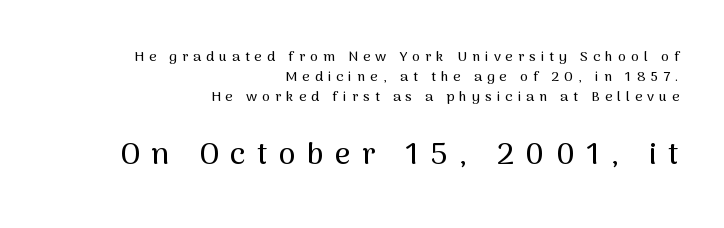
Q: Is the text italic (slanted)? A: No, it is upright.
Q: Is the typeface a serif or a sans-serif typeface? A: Sans-serif.
Q: Is the text underlined? A: No.
Q: How is the paragraph aligned? A: Right-aligned.
Q: Is the spacing between letters normal or unusually wide? A: Unusually wide.
Q: Is the spacing between lines tight, normal or loose? A: Normal.
Q: Which block of text is set in a larger size, the first (top) or the second (bottom)? A: The second (bottom) one.
Q: Width (condensed, normal, or wide)? A: Normal.
Q: Stroke contrast? A: Medium.
Q: x-height? A: Medium.
Q: Monospaced? A: No.
